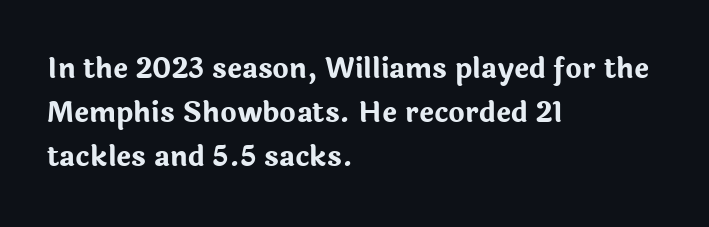
The image shows 28 px bold sans-serif type, upright; set left-aligned, normal line spacing (1.58x), normal letter spacing, not underlined; low stroke contrast and a medium x-height.
